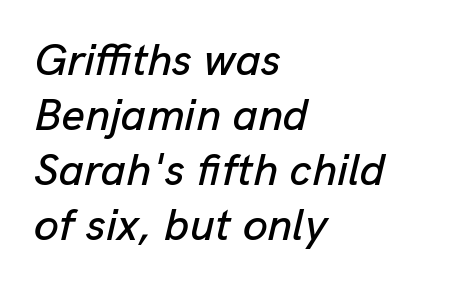
The image shows 45 px text type, italic (leaning right); set left-aligned, line spacing 1.22x, normal letter spacing, not underlined; low stroke contrast and a medium x-height.
